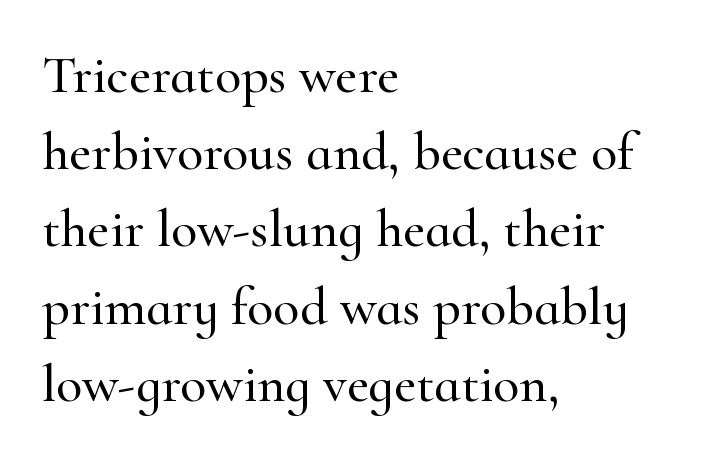
Q: Is the text italic (slanted)? A: No, it is upright.
Q: Is the typeface a serif or a sans-serif typeface? A: Serif.
Q: Is the text underlined? A: No.
Q: How is the paragraph aligned? A: Left-aligned.
Q: Is the spacing between letters normal or unusually wide? A: Normal.
Q: Is the spacing between lines tight, normal or loose? A: Normal.
Q: Width (condensed, normal, or wide)? A: Normal.
Q: Stroke contrast? A: High.
Q: x-height? A: Small.
Q: Monospaced? A: No.
